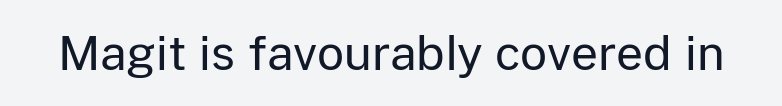
The image shows 47 px regular-weight sans-serif type, upright; set normal letter spacing, not underlined; low stroke contrast and a medium x-height.
